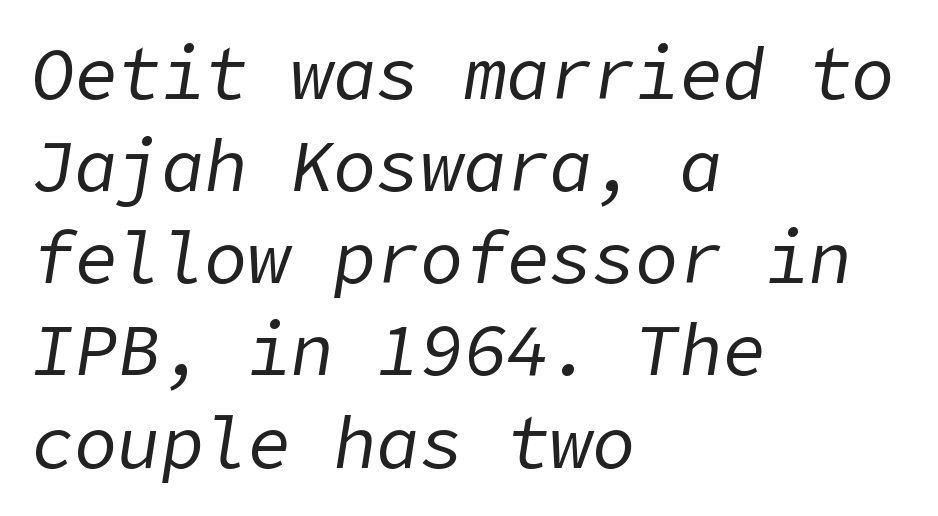
Q: Is the text bold? A: No.
Q: Is the text italic (slanted)? A: Yes, it leans right by about 9 degrees.
Q: Is the text underlined? A: No.
Q: How is the paragraph aligned? A: Left-aligned.
Q: Is the spacing between letters normal or unusually wide? A: Normal.
Q: Is the spacing between lines tight, normal or loose? A: Normal.
Q: Width (condensed, normal, or wide)? A: Normal.
Q: Stroke contrast? A: Low.
Q: x-height? A: Medium.
